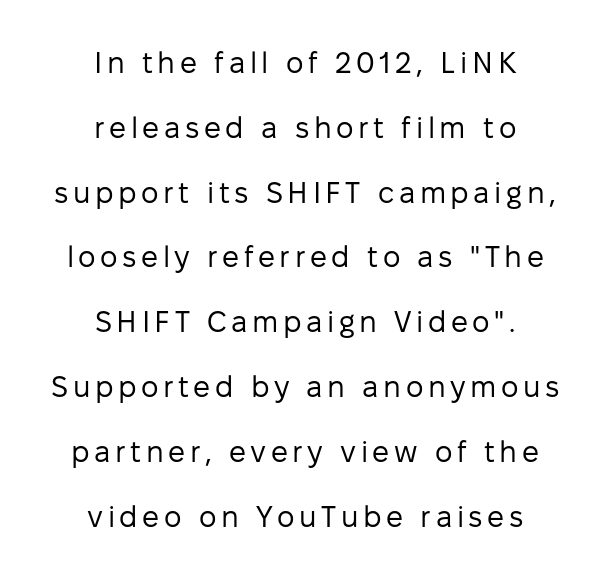
The image shows 30 px regular-weight sans-serif type, upright; set centered, loose line spacing (2.16x), not underlined; low stroke contrast and a medium x-height.
